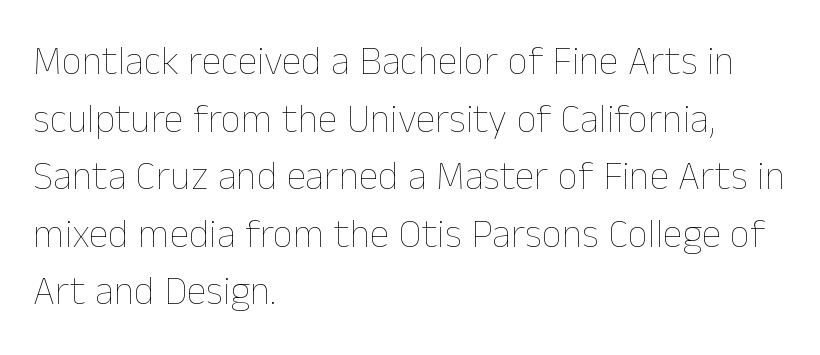
Q: Is the text bold? A: No.
Q: Is the text italic (slanted)? A: No, it is upright.
Q: Is the text underlined? A: No.
Q: How is the paragraph aligned? A: Left-aligned.
Q: Is the spacing between letters normal or unusually wide? A: Normal.
Q: Is the spacing between lines tight, normal or loose? A: Normal.
Q: Width (condensed, normal, or wide)? A: Normal.
Q: Stroke contrast? A: Low.
Q: x-height? A: Medium.
Q: Monospaced? A: No.
